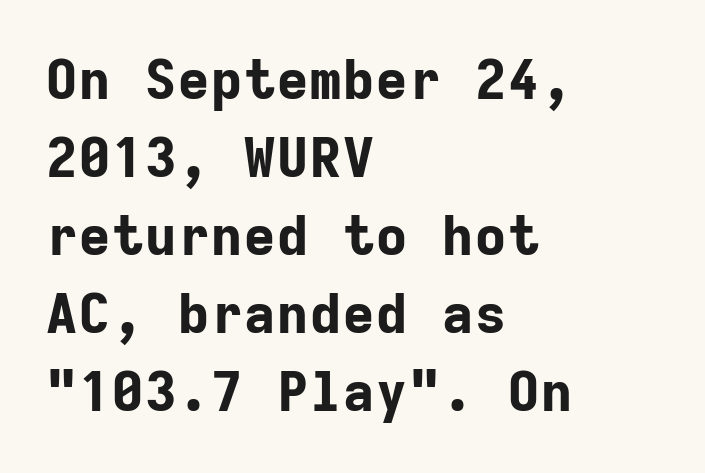
The letters sit at their default tracking, neither squeezed nor spread. The rendering uses typewriter-style spacing with identical character cells. Horizontally, the lines are justified to the leading edge only. A roman cut, with each character standing at attention. Regarding leading, the lines here are spaced in the standard way.
